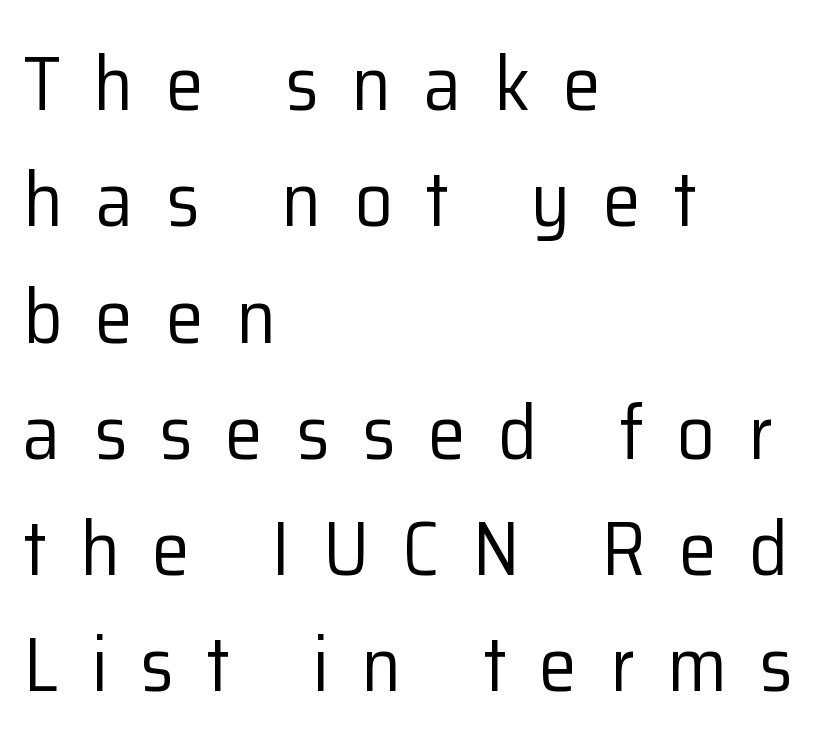
{"serif": "no", "italic": "no", "bold": "no", "weight": "regular", "width": "normal", "stroke_contrast": "low", "x_height": "medium", "monospaced": "no", "underline": "no", "align": "left", "line_spacing": "normal", "line_spacing_ratio": 1.53, "letter_spacing": "wide", "letter_spacing_em": 0.43, "glyph_px": 76}
